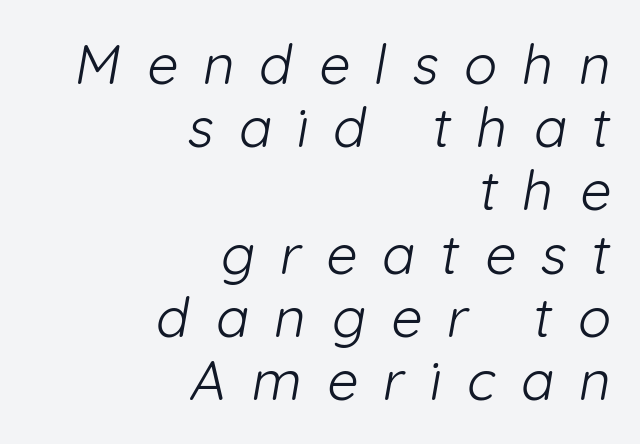
The image shows 55 px light sans-serif type; set right-aligned, tight line spacing (1.15x), unusually wide letter spacing (+0.46 em), not underlined; low stroke contrast and a medium x-height.
